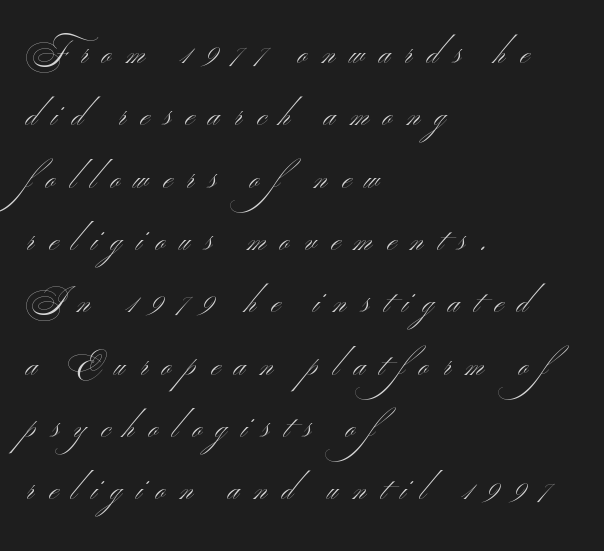
Q: Is the text bold? A: No.
Q: Is the typeface a serif or a sans-serif typeface? A: Sans-serif.
Q: Is the text underlined? A: No.
Q: How is the paragraph aligned? A: Left-aligned.
Q: Is the spacing between letters normal or unusually wide? A: Unusually wide.
Q: Is the spacing between lines tight, normal or loose? A: Loose.
Q: Width (condensed, normal, or wide)? A: Wide.
Q: Stroke contrast? A: Medium.
Q: x-height? A: Small.
Q: Monospaced? A: No.
